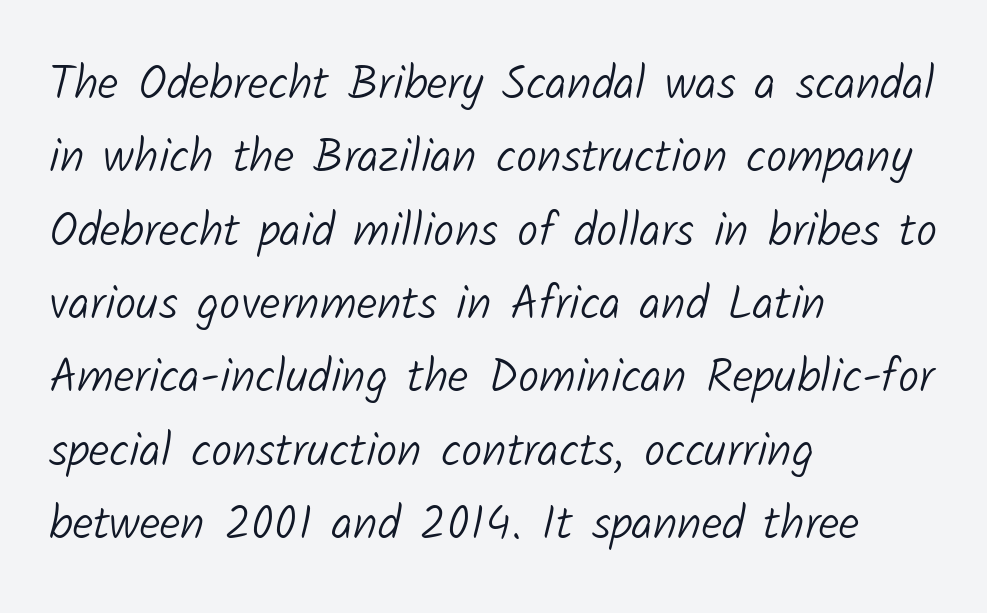
{"serif": "no", "bold": "no", "weight": "light", "width": "normal", "stroke_contrast": "low", "x_height": "medium", "monospaced": "no", "underline": "no", "align": "left", "line_spacing": "normal", "line_spacing_ratio": 1.56, "letter_spacing": "normal", "letter_spacing_em": 0.0, "glyph_px": 47}
